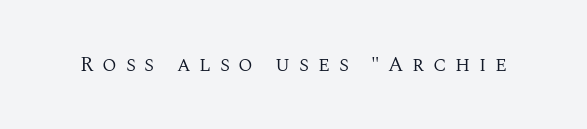
{"italic": "no", "bold": "no", "underline": "no", "letter_spacing": "wide", "letter_spacing_em": 0.41, "glyph_px": 21}
